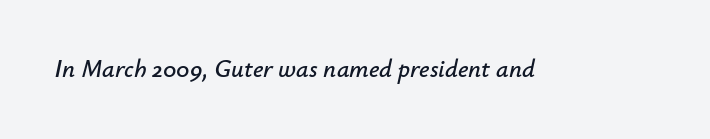
What stands out about the letter spacing? Nothing — it is the standard amount. It's the slanting kind of type. Glance below the letters and you will spot only blank space.
